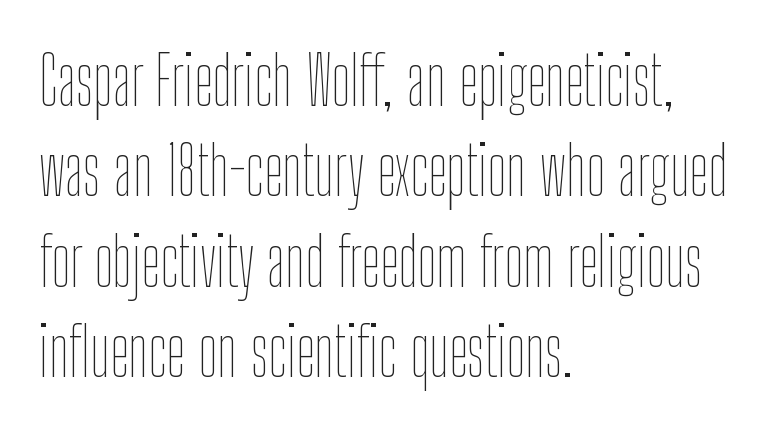
The image shows 68 px thin, condensed type, upright; set left-aligned, normal line spacing (1.33x), normal letter spacing, not underlined; low stroke contrast and a medium x-height.
